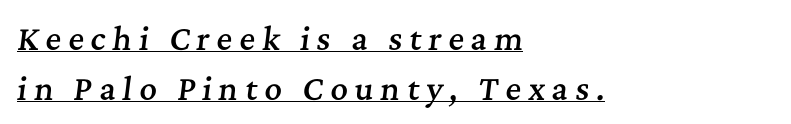
Q: Is the text bold? A: Semi-bold.
Q: Is the text italic (slanted)? A: Yes, it leans right by about 7 degrees.
Q: Is the typeface a serif or a sans-serif typeface? A: Serif.
Q: Is the text underlined? A: Yes.
Q: How is the paragraph aligned? A: Left-aligned.
Q: Is the spacing between letters normal or unusually wide? A: Unusually wide.
Q: Is the spacing between lines tight, normal or loose? A: Normal.
Q: Width (condensed, normal, or wide)? A: Normal.
Q: Stroke contrast? A: Medium.
Q: x-height? A: Medium.
Q: Monospaced? A: No.
